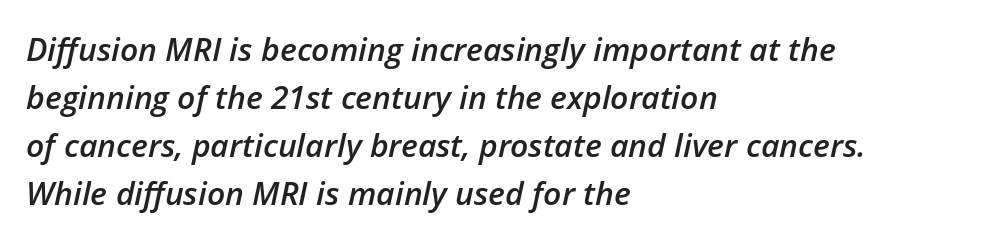
{"italic": "yes", "lean": "right", "slant_degrees": 12, "bold": "semi", "weight": "semibold", "width": "normal", "stroke_contrast": "low", "x_height": "medium", "monospaced": "no", "underline": "no", "align": "left", "line_spacing": "normal", "line_spacing_ratio": 1.5, "letter_spacing": "normal", "letter_spacing_em": 0.0, "glyph_px": 32}
